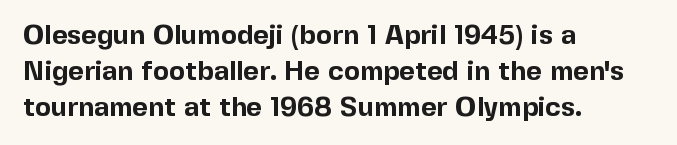
Is there much room between lines? A standard amount, neither cramped nor airy. This rendering features lettering with no underline. The typography opts for an upright posture over an oblique one. Standard letterfit; no display-style spreading of the glyphs. Line starts are locked; line ends wander. Heavy-handed strokes throughout: this text is bold.
